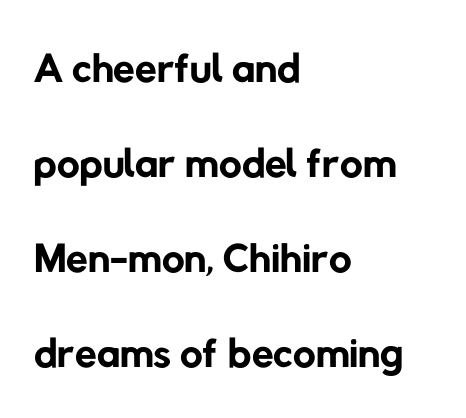
Q: Is the text bold? A: No.
Q: Is the typeface a serif or a sans-serif typeface? A: Sans-serif.
Q: Is the text underlined? A: No.
Q: How is the paragraph aligned? A: Left-aligned.
Q: Is the spacing between letters normal or unusually wide? A: Normal.
Q: Is the spacing between lines tight, normal or loose? A: Normal.
Q: Width (condensed, normal, or wide)? A: Normal.
Q: Stroke contrast? A: Low.
Q: x-height? A: Medium.
Q: Monospaced? A: No.
